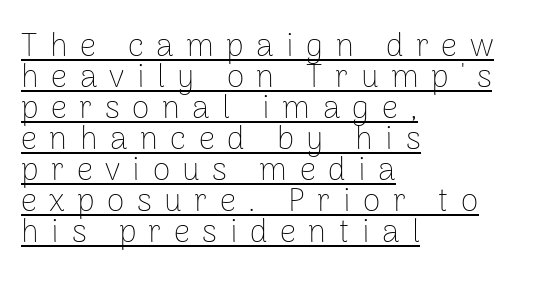
The image shows 32 px thin sans-serif type, upright; set left-aligned, tight line spacing (0.97x), unusually wide letter spacing (+0.39 em), underlined; low stroke contrast and a medium x-height.
